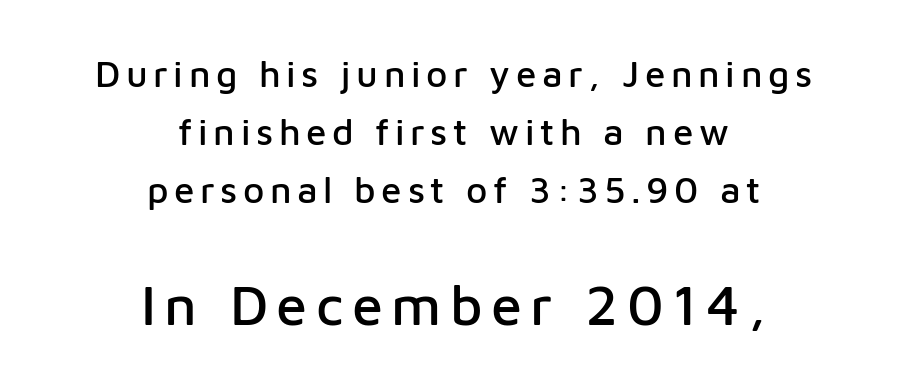
The image shows 56 px sans-serif type, upright; set centered, normal line spacing (1.57x), not underlined; the second (bottom) block is 1.51x larger; low stroke contrast and a medium x-height.
